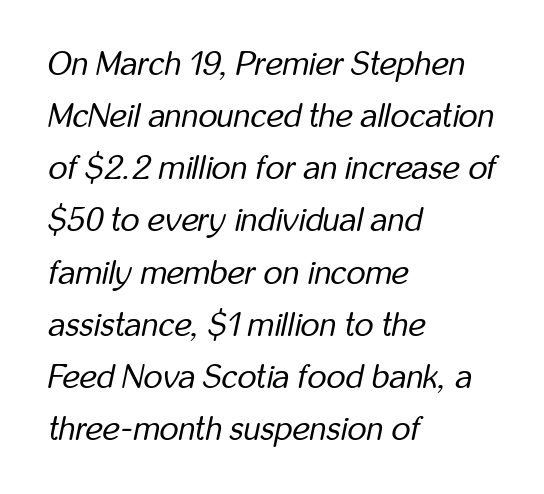
Q: Is the text bold? A: No.
Q: Is the text italic (slanted)? A: Yes, it leans right by about 12 degrees.
Q: Is the text underlined? A: No.
Q: How is the paragraph aligned? A: Left-aligned.
Q: Is the spacing between letters normal or unusually wide? A: Normal.
Q: Is the spacing between lines tight, normal or loose? A: Normal.
Q: Width (condensed, normal, or wide)? A: Condensed.
Q: Stroke contrast? A: Low.
Q: x-height? A: Medium.
Q: Monospaced? A: No.
